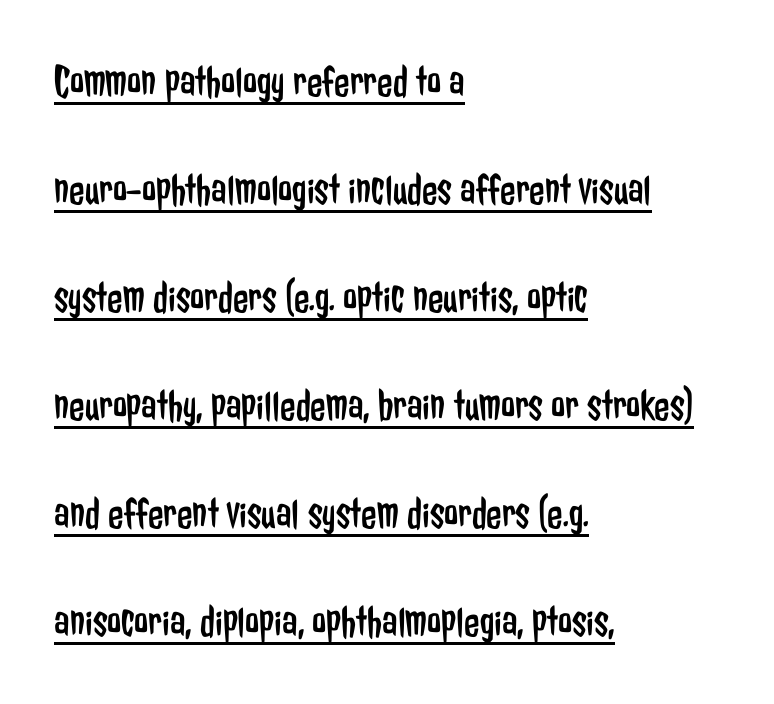
{"serif": "no", "italic": "no", "bold": "no", "weight": "regular", "width": "condensed", "stroke_contrast": "low", "x_height": "medium", "monospaced": "no", "underline": "yes", "align": "left", "line_spacing": "loose", "line_spacing_ratio": 2.4, "letter_spacing": "normal", "letter_spacing_em": 0.0, "glyph_px": 45}
